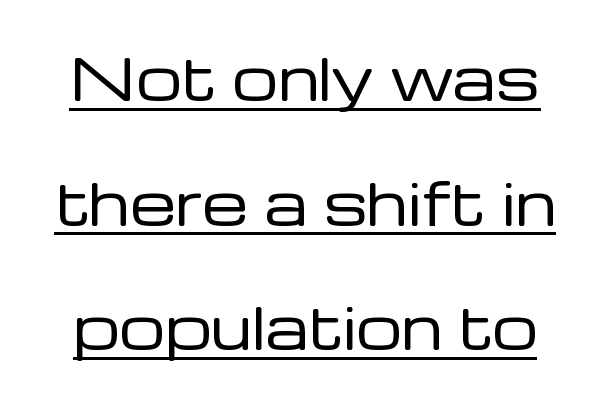
Q: Is the text bold? A: No.
Q: Is the text italic (slanted)? A: No, it is upright.
Q: Is the typeface a serif or a sans-serif typeface? A: Sans-serif.
Q: Is the text underlined? A: Yes.
Q: Is the spacing between letters normal or unusually wide? A: Normal.
Q: Is the spacing between lines tight, normal or loose? A: Loose.
Q: Width (condensed, normal, or wide)? A: Normal.
Q: Stroke contrast? A: Low.
Q: x-height? A: Medium.
Q: Monospaced? A: No.
